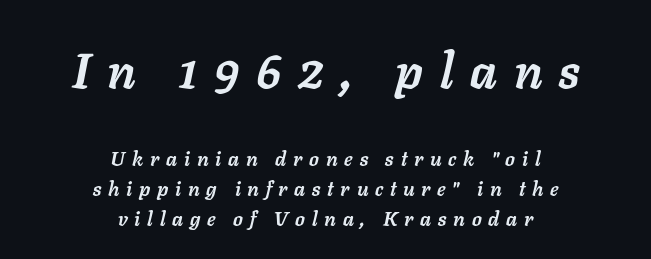
{"italic": "yes", "lean": "right", "slant_degrees": 11, "bold": "yes", "weight": "semibold", "width": "normal", "stroke_contrast": "low", "x_height": "medium", "monospaced": "no", "underline": "no", "align": "center", "line_spacing": "normal", "line_spacing_ratio": 1.5, "letter_spacing": "wide", "letter_spacing_em": 0.34, "larger_block": "first", "size_ratio": 2.45, "glyph_px": 49}
